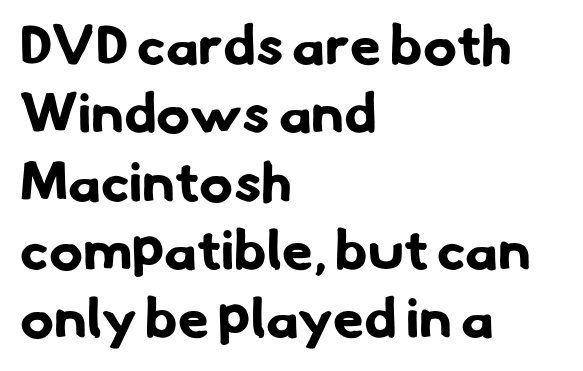
The image shows 56 px bold sans-serif type; set left-aligned, line spacing 1.22x, normal letter spacing, not underlined; low stroke contrast and a small x-height.
